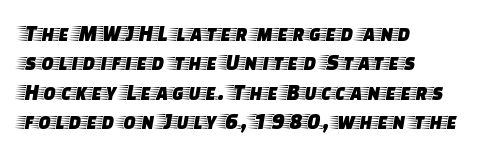
The image shows 23 px text type; set left-aligned, normal line spacing (1.28x), normal letter spacing, not underlined.
